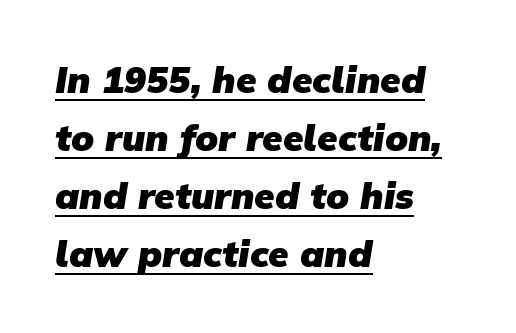
The image shows 37 px heavy sans-serif type; set left-aligned, normal line spacing (1.57x), normal letter spacing, underlined; low stroke contrast and a medium x-height.
